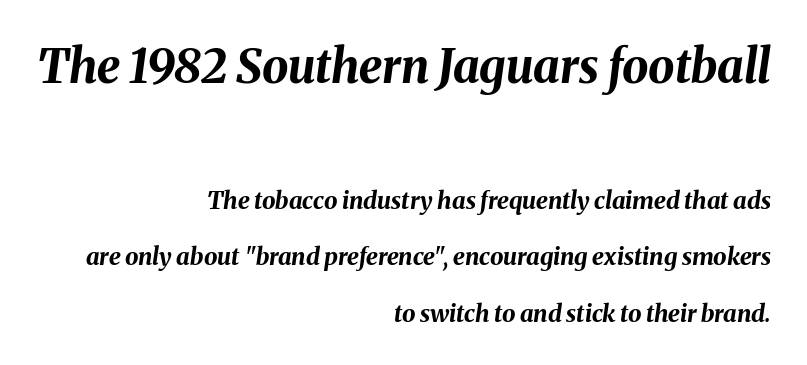
The image shows 47 px bold type, italic (leaning right); set right-aligned, loose line spacing (2.36x), normal letter spacing, not underlined; the first (top) block is 1.96x larger; medium stroke contrast and a medium x-height.
